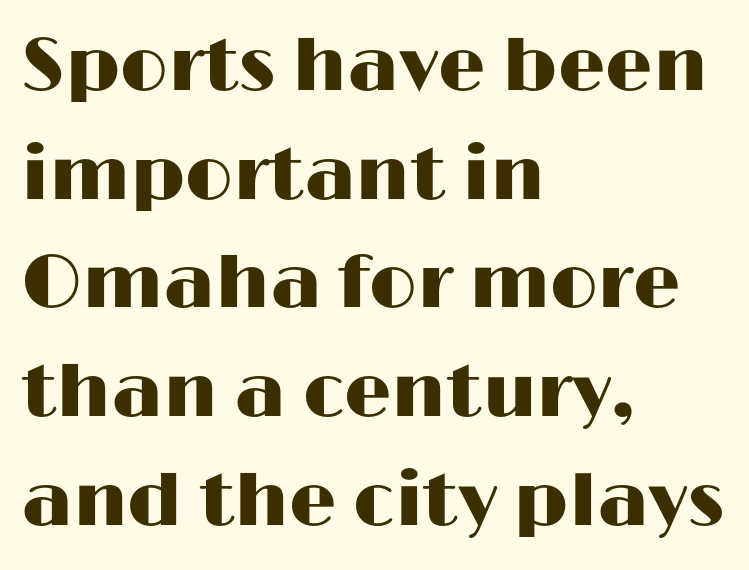
The image shows 75 px wide sans-serif type, upright; set left-aligned, normal line spacing (1.45x), normal letter spacing, not underlined; high stroke contrast and a medium x-height.
